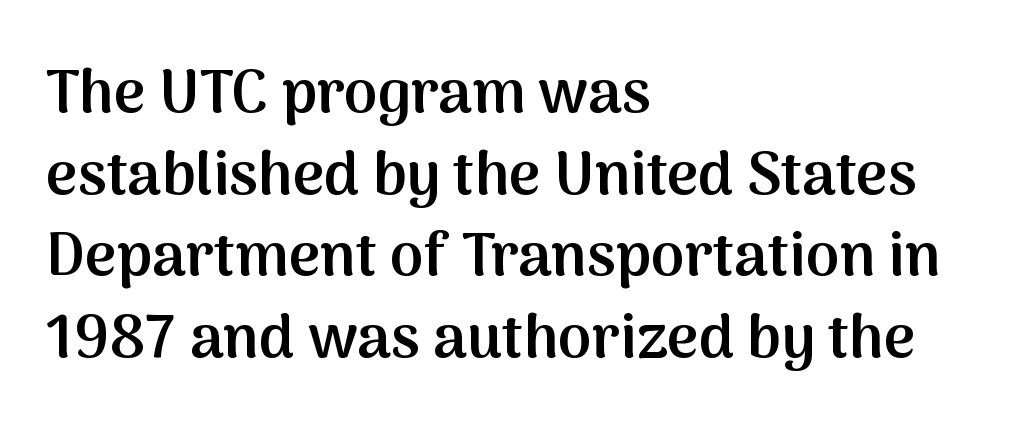
{"serif": "no", "italic": "no", "bold": "semi", "weight": "semibold", "width": "normal", "stroke_contrast": "medium", "x_height": "medium", "monospaced": "no", "underline": "no", "align": "left", "line_spacing": "normal", "line_spacing_ratio": 1.34, "letter_spacing": "normal", "letter_spacing_em": 0.0, "glyph_px": 61}
